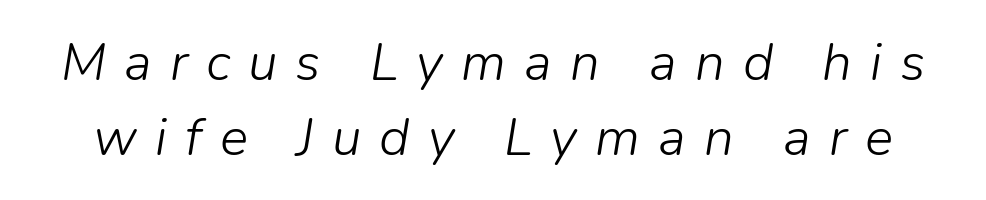
The image shows 53 px light type, italic (leaning right); set normal line spacing (1.41x), unusually wide letter spacing (+0.34 em), not underlined; low stroke contrast and a medium x-height.
